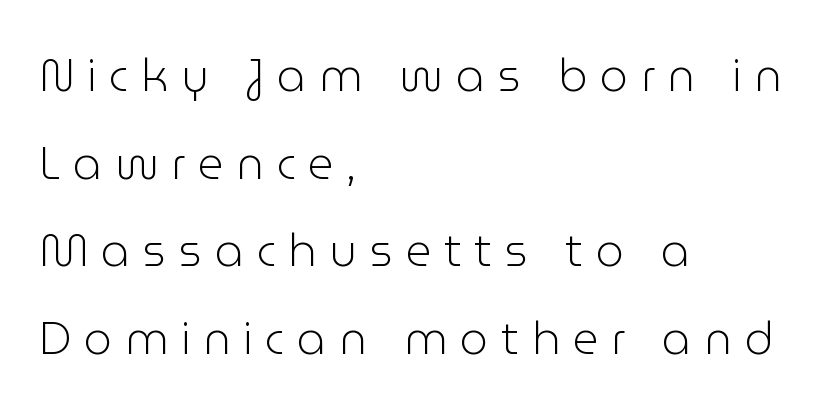
{"serif": "no", "italic": "no", "bold": "no", "weight": "light", "width": "normal", "stroke_contrast": "low", "x_height": "medium", "monospaced": "no", "underline": "no", "align": "left", "line_spacing": "loose", "line_spacing_ratio": 1.95, "letter_spacing": "wide", "letter_spacing_em": 0.28, "glyph_px": 45}
